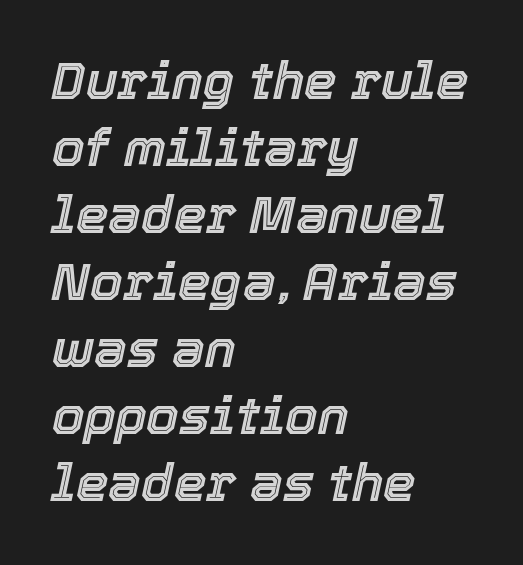
{"italic": "yes", "lean": "right", "slant_degrees": 12, "width": "normal", "x_height": "medium", "monospaced": "no", "underline": "no", "align": "left", "line_spacing": "normal", "line_spacing_ratio": 1.29, "letter_spacing": "normal", "letter_spacing_em": 0.0, "glyph_px": 52}
